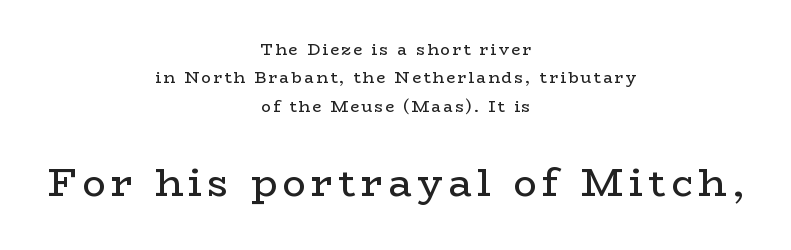
{"serif": "yes", "italic": "no", "bold": "no", "weight": "regular", "width": "wide", "stroke_contrast": "low", "x_height": "medium", "monospaced": "no", "underline": "no", "align": "center", "line_spacing_ratio": 1.77, "larger_block": "second", "size_ratio": 2.44, "glyph_px": 39}
